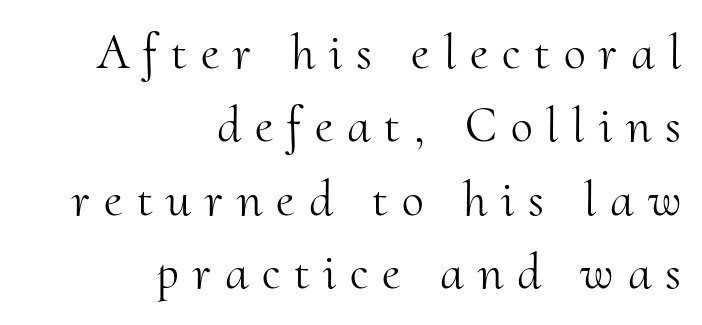
The image shows 50 px light serif type, upright; set right-aligned, normal line spacing (1.47x), unusually wide letter spacing (+0.28 em), not underlined; medium stroke contrast and a small x-height.
